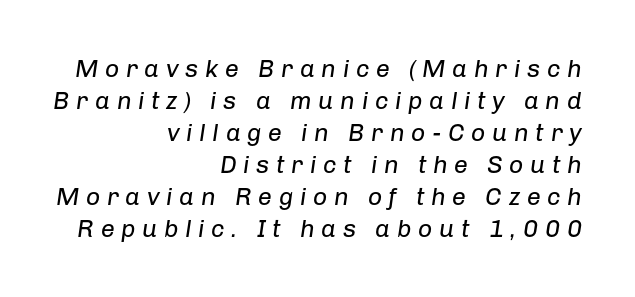
Is the letter spacing exaggerated? Yes — the characters are pushed far apart. The rag falls on the left side of this text block. Leading: standard. The characters are drawn with everyday or finer stroke widths. Plain, unruled lines of type. The font's italic variant was chosen for this text.
